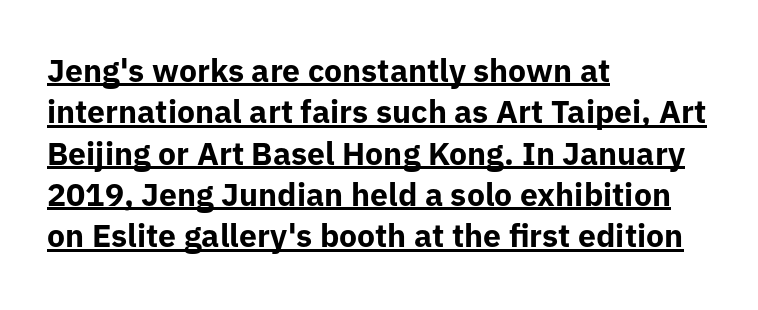
Emphasis is given by a line drawn under the lettering. Does extra space separate the letters? No, they use regular spacing. Posture: upright roman. Summary of vertical rhythm: regular, with standard interline spacing. To sum up the face: it is a sans, with no serifs. Here the designer chose a conventional face with non-uniform glyph widths.
